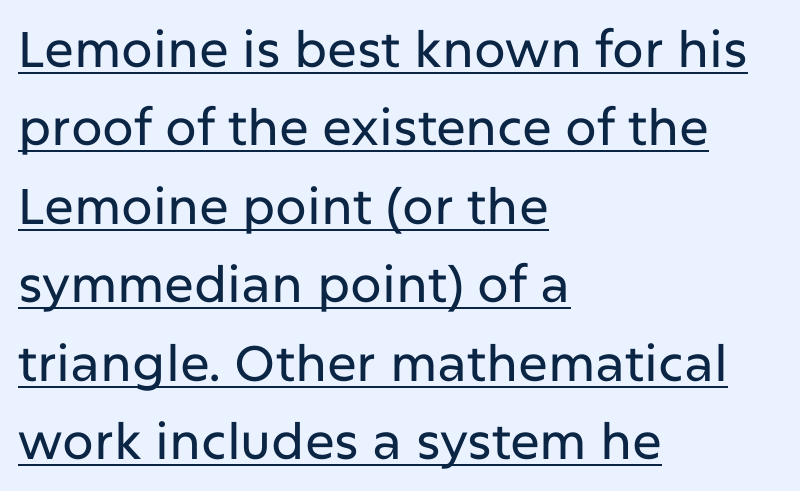
The image shows 50 px sans-serif type, upright; set left-aligned, normal line spacing (1.57x), normal letter spacing, underlined; low stroke contrast and a medium x-height.
